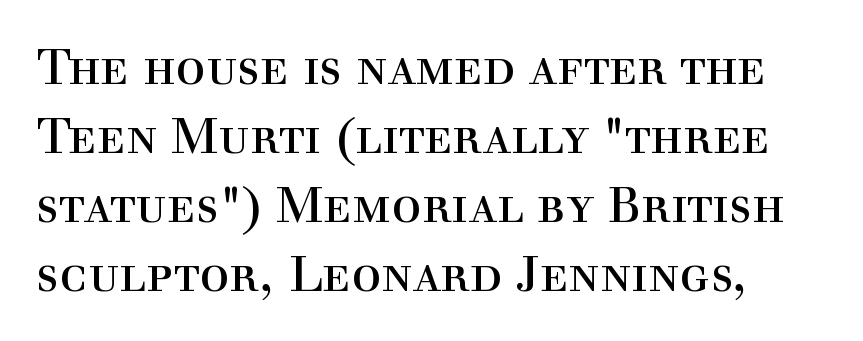
Q: Is the text bold? A: No.
Q: Is the text italic (slanted)? A: No, it is upright.
Q: Is the typeface a serif or a sans-serif typeface? A: Serif.
Q: Is the text underlined? A: No.
Q: How is the paragraph aligned? A: Left-aligned.
Q: Is the spacing between letters normal or unusually wide? A: Normal.
Q: Is the spacing between lines tight, normal or loose? A: Normal.
Q: Width (condensed, normal, or wide)? A: Normal.
Q: x-height? A: Medium.
Q: Monospaced? A: No.
